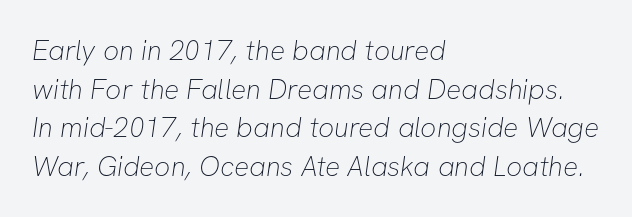
Horizontal bands of white between lines are of average thickness. Spacing verdict: proportional, widths tailored to each character. Between one letter and the next there's only the usual sliver of space. This rendering features lettering with no underline. The font is comparable to plain body text, perhaps lighter. Where is the straight margin? On the left.
